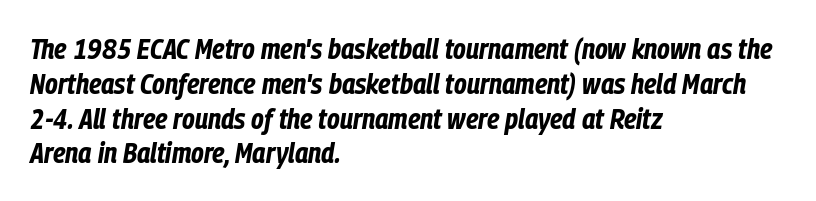
The image shows 29 px bold, condensed type, italic (leaning right); set left-aligned, line spacing 1.2x, normal letter spacing, not underlined; low stroke contrast and a medium x-height.
